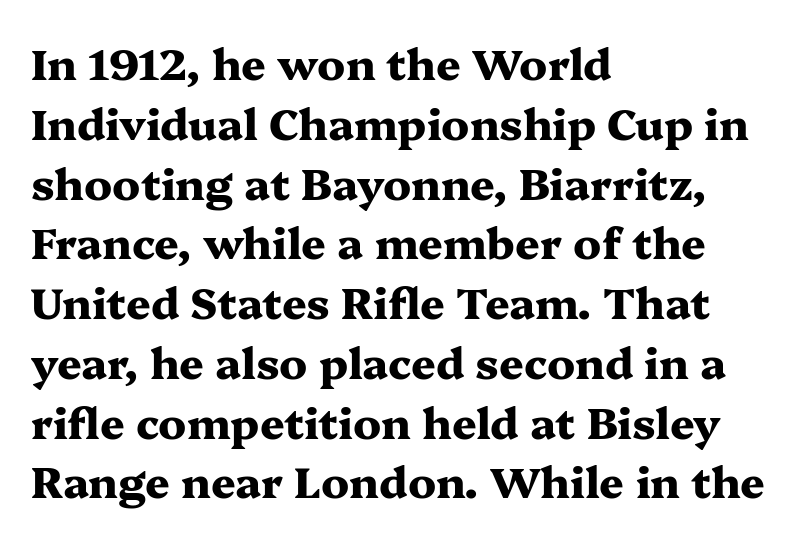
Q: Is the text bold? A: Yes.
Q: Is the text italic (slanted)? A: No, it is upright.
Q: Is the typeface a serif or a sans-serif typeface? A: Serif.
Q: Is the text underlined? A: No.
Q: How is the paragraph aligned? A: Left-aligned.
Q: Is the spacing between letters normal or unusually wide? A: Normal.
Q: Is the spacing between lines tight, normal or loose? A: Normal.
Q: Width (condensed, normal, or wide)? A: Wide.
Q: Stroke contrast? A: Medium.
Q: x-height? A: Medium.
Q: Monospaced? A: No.
